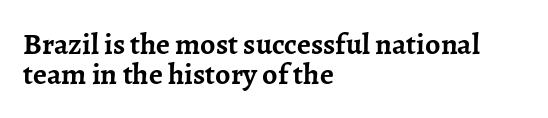
{"serif": "yes", "italic": "no", "bold": "yes", "weight": "semibold", "width": "normal", "stroke_contrast": "low", "x_height": "medium", "monospaced": "no", "underline": "no", "align": "left", "line_spacing": "tight", "line_spacing_ratio": 1.0, "letter_spacing": "normal", "letter_spacing_em": 0.0, "glyph_px": 30}
